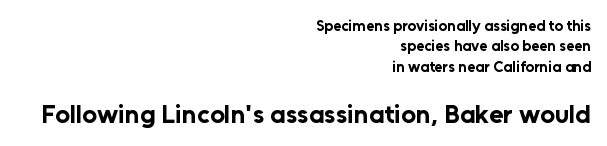
The image shows 26 px bold type, upright; set right-aligned, normal line spacing (1.36x), normal letter spacing, not underlined; the second (bottom) block is 1.73x larger.
